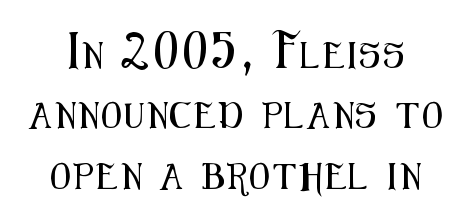
{"italic": "no", "underline": "no", "line_spacing": "loose", "line_spacing_ratio": 2.32, "glyph_px": 26}
